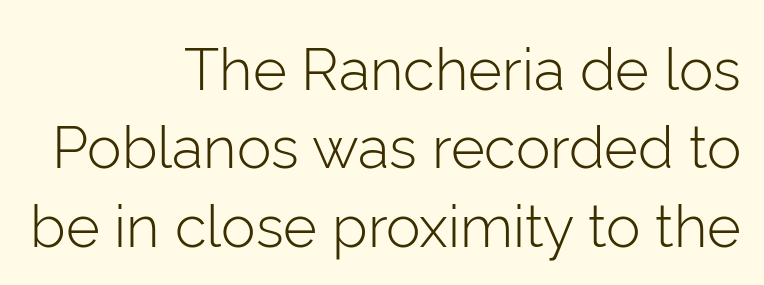
Q: Is the text bold? A: No.
Q: Is the text italic (slanted)? A: No, it is upright.
Q: Is the typeface a serif or a sans-serif typeface? A: Sans-serif.
Q: Is the text underlined? A: No.
Q: How is the paragraph aligned? A: Right-aligned.
Q: Is the spacing between letters normal or unusually wide? A: Normal.
Q: Is the spacing between lines tight, normal or loose? A: Normal.
Q: Width (condensed, normal, or wide)? A: Normal.
Q: Stroke contrast? A: Low.
Q: x-height? A: Medium.
Q: Monospaced? A: No.
